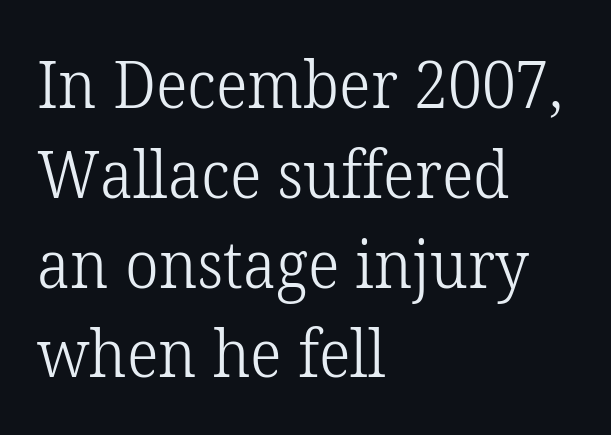
The image shows 66 px light serif type, upright; set left-aligned, normal line spacing (1.36x), normal letter spacing, not underlined; low stroke contrast and a medium x-height.
